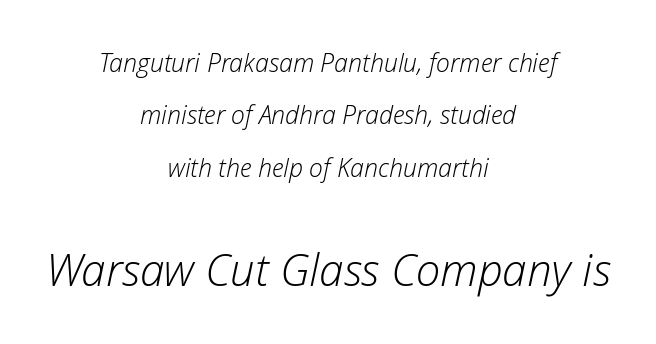
{"italic": "yes", "lean": "right", "slant_degrees": 12, "bold": "no", "weight": "light", "width": "normal", "stroke_contrast": "low", "x_height": "medium", "monospaced": "no", "underline": "no", "align": "center", "line_spacing": "loose", "line_spacing_ratio": 2.1, "letter_spacing": "normal", "letter_spacing_em": 0.0, "larger_block": "second", "size_ratio": 1.76, "glyph_px": 44}
